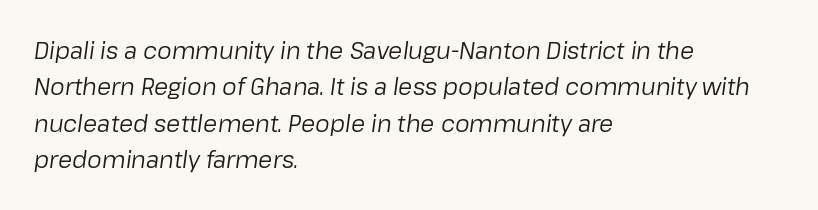
Q: Is the text bold? A: No.
Q: Is the text italic (slanted)? A: Yes, it leans right by about 8 degrees.
Q: Is the text underlined? A: No.
Q: How is the paragraph aligned? A: Left-aligned.
Q: Is the spacing between letters normal or unusually wide? A: Normal.
Q: Is the spacing between lines tight, normal or loose? A: Normal.
